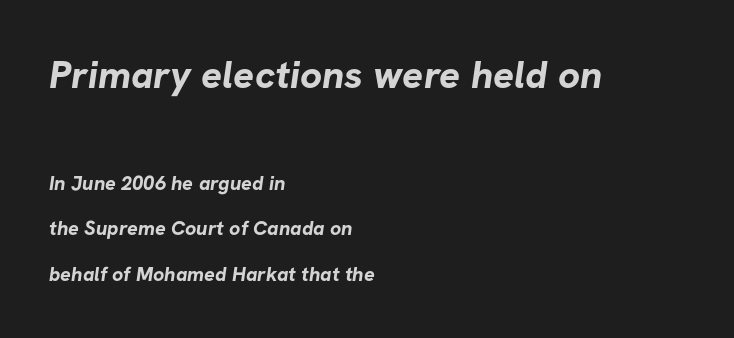
{"serif": "no", "bold": "yes", "weight": "bold", "width": "normal", "stroke_contrast": "low", "x_height": "medium", "monospaced": "no", "underline": "no", "align": "left", "line_spacing": "loose", "line_spacing_ratio": 2.29, "letter_spacing": "normal", "letter_spacing_em": 0.0, "larger_block": "first", "size_ratio": 1.95, "glyph_px": 39}
